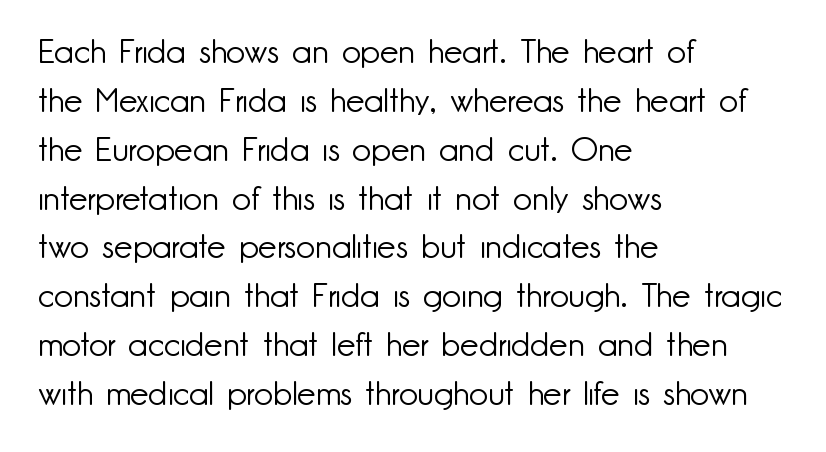
Visually the block forms a straight wall on the left and a jagged coastline on the right. Spacing between characters is what you'd get straight out of the box. Rows of type keep a routine distance in the vertical direction. These lines were composed using upright roman letters. Honestly, there is no underline to notice here at all.
